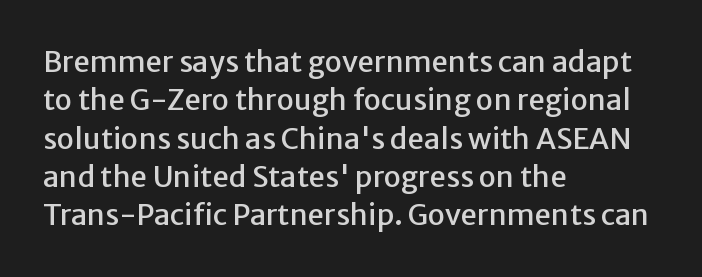
{"serif": "no", "italic": "no", "width": "normal", "stroke_contrast": "low", "x_height": "medium", "monospaced": "no", "underline": "no", "align": "left", "line_spacing": "normal", "line_spacing_ratio": 1.32, "letter_spacing": "normal", "letter_spacing_em": 0.0, "glyph_px": 29}
